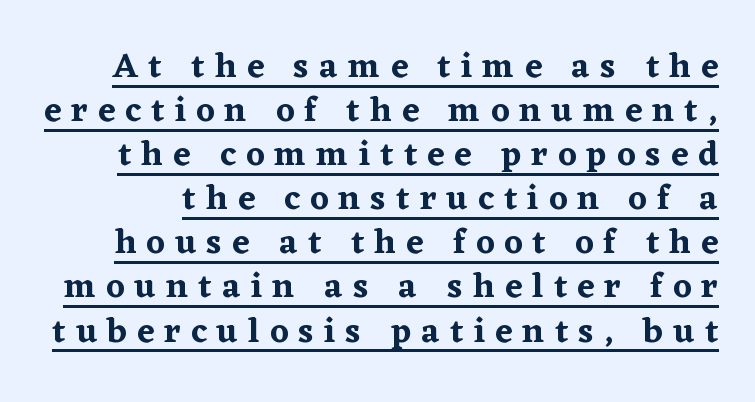
The image shows 35 px serif type, upright; set normal line spacing (1.26x), unusually wide letter spacing (+0.29 em), underlined; low stroke contrast and a medium x-height.
